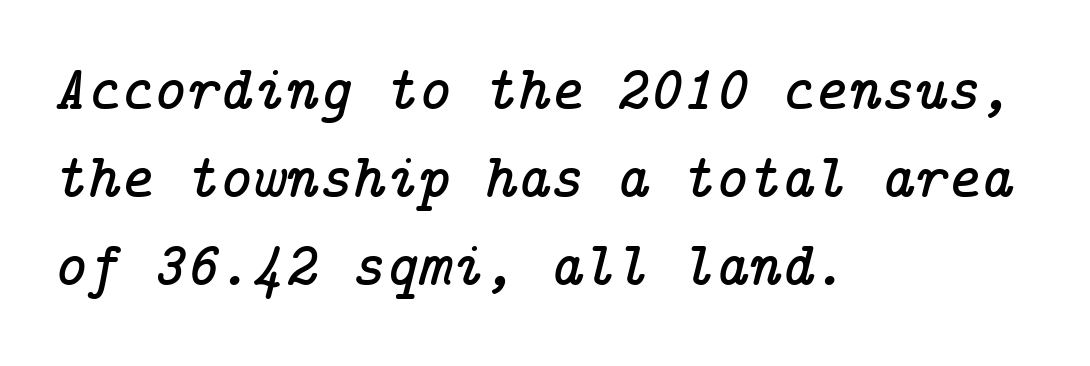
Q: Is the text italic (slanted)? A: Yes, it leans right by about 14 degrees.
Q: Is the typeface a serif or a sans-serif typeface? A: Serif.
Q: Is the text underlined? A: No.
Q: How is the paragraph aligned? A: Left-aligned.
Q: Is the spacing between letters normal or unusually wide? A: Normal.
Q: Is the spacing between lines tight, normal or loose? A: Normal.
Q: Width (condensed, normal, or wide)? A: Normal.
Q: Stroke contrast? A: Low.
Q: x-height? A: Medium.
